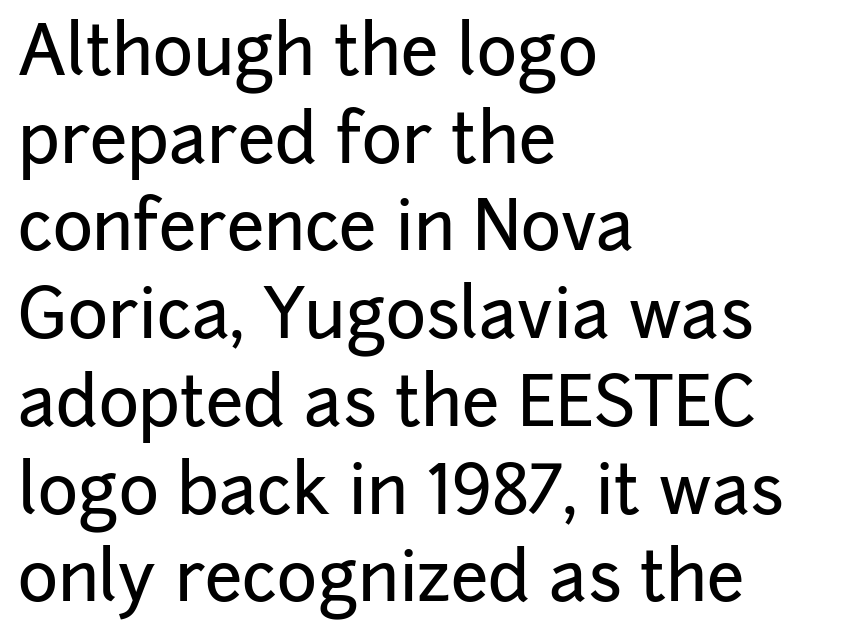
Q: Is the text italic (slanted)? A: No, it is upright.
Q: Is the typeface a serif or a sans-serif typeface? A: Sans-serif.
Q: Is the text underlined? A: No.
Q: How is the paragraph aligned? A: Left-aligned.
Q: Is the spacing between letters normal or unusually wide? A: Normal.
Q: Is the spacing between lines tight, normal or loose? A: Normal.
Q: Width (condensed, normal, or wide)? A: Normal.
Q: Stroke contrast? A: Low.
Q: x-height? A: Medium.
Q: Monospaced? A: No.
